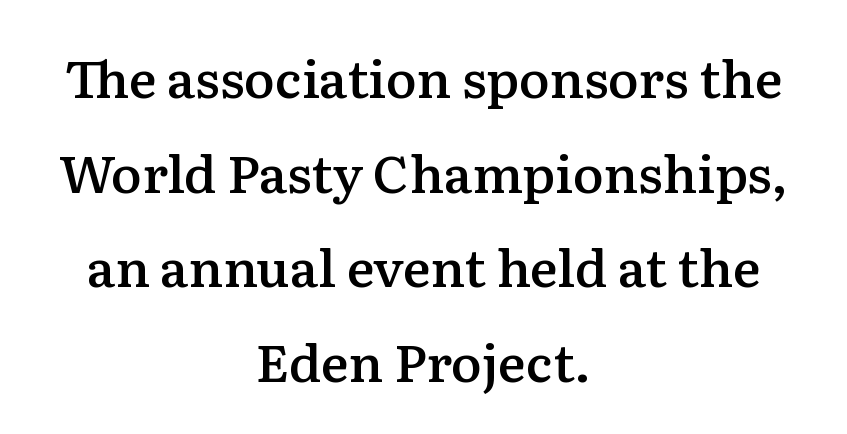
The characters display serif detailing at their extremities. Each glyph is drawn with semibold strokes, heavier than normal yet not fully bold. The foot of each line stays bare and open. In terms of posture, this sample is upright. Compared with typical body copy, the letter spacing here is the same. Each line is balanced around a shared central axis.
